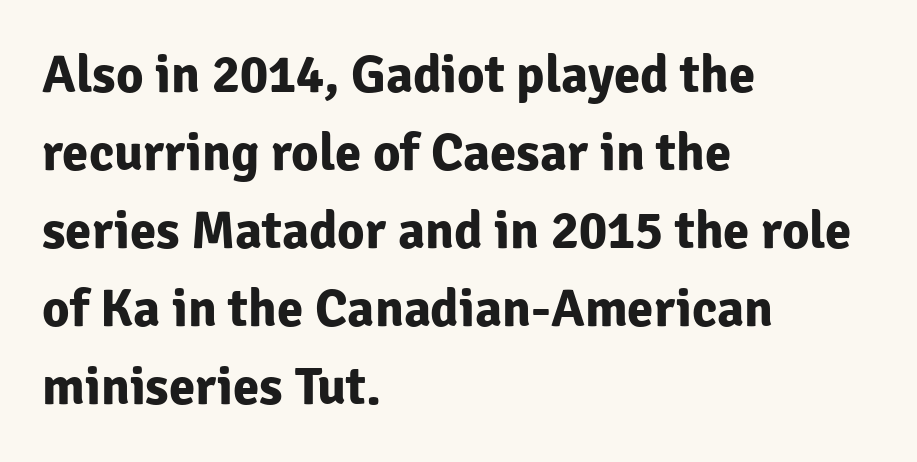
The space beneath each line is pristine and unruled. This block has exactly the height ordinary leading produces. These lines were composed using upright roman letters. You could not count columns in this text — the font is proportionally spaced. The rendering anchors every line to the left-hand side.
